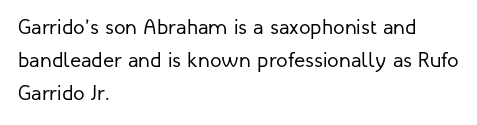
Q: Is the text bold? A: No.
Q: Is the text italic (slanted)? A: No, it is upright.
Q: Is the text underlined? A: No.
Q: How is the paragraph aligned? A: Left-aligned.
Q: Is the spacing between letters normal or unusually wide? A: Normal.
Q: Is the spacing between lines tight, normal or loose? A: Normal.
